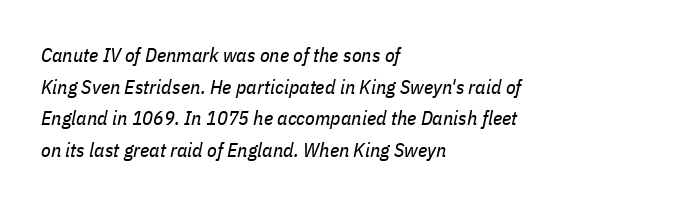
Q: Is the text bold? A: No.
Q: Is the text italic (slanted)? A: Yes, it leans right by about 11 degrees.
Q: Is the text underlined? A: No.
Q: How is the paragraph aligned? A: Left-aligned.
Q: Is the spacing between letters normal or unusually wide? A: Normal.
Q: Is the spacing between lines tight, normal or loose? A: Normal.
